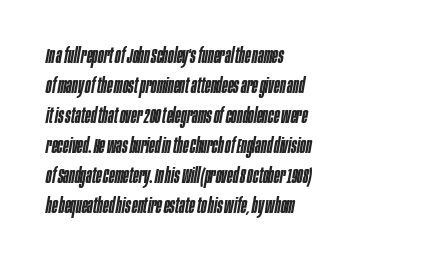
The image shows 21 px text type, italic (leaning right); set left-aligned, normal line spacing (1.43x), normal letter spacing, not underlined.
